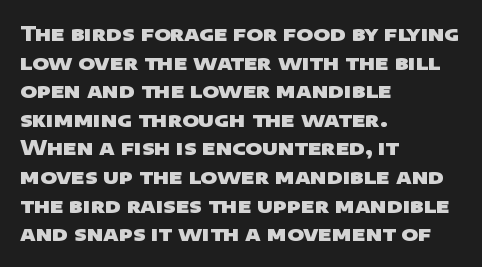
The image shows 20 px bold type; set left-aligned, normal line spacing (1.43x), normal letter spacing, not underlined.
